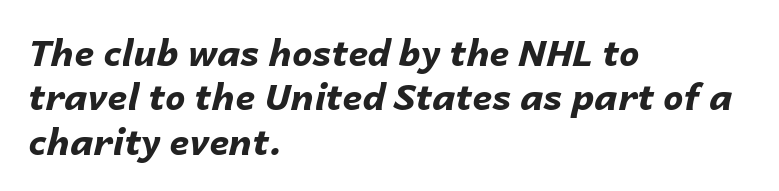
What weight is shown? A full bold with thick strokes. This sample has the flowing, uneven cadence of proportional lettering. Default kerning and tracking; the words read as compact shapes. The strip under each line holds only bare page.
